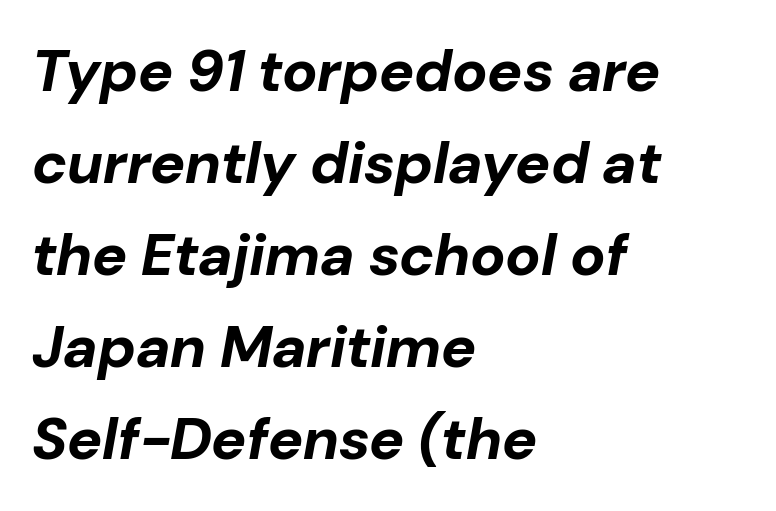
The image shows 59 px bold type, italic (leaning right); set left-aligned, normal line spacing (1.56x), normal letter spacing, not underlined; low stroke contrast and a medium x-height.
